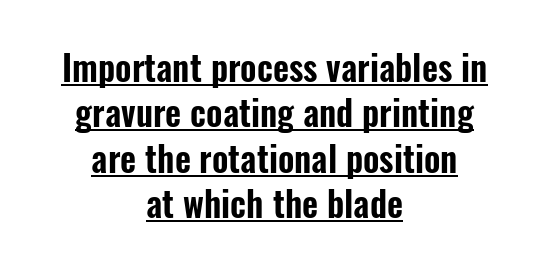
These lines are rendered in a variable-pitch font. The lines in this sample share a center point and differ in where they start and stop. In designer terms, the underline attribute is active on this setting. It's the straight-up-and-down kind of type. Observe the absence of serifs on each vertical stroke in this sample.
